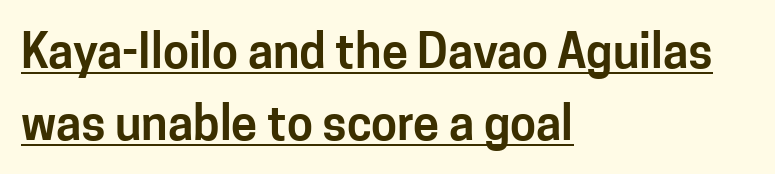
{"serif": "no", "italic": "no", "width": "normal", "stroke_contrast": "low", "x_height": "medium", "monospaced": "no", "underline": "yes", "align": "left", "line_spacing": "normal", "line_spacing_ratio": 1.54, "letter_spacing": "normal", "letter_spacing_em": 0.0, "glyph_px": 47}
